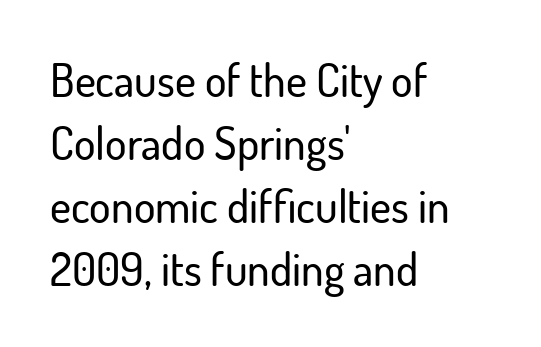
{"serif": "no", "italic": "no", "width": "normal", "stroke_contrast": "low", "x_height": "small", "monospaced": "no", "underline": "no", "align": "left", "line_spacing": "normal", "line_spacing_ratio": 1.4, "letter_spacing": "normal", "letter_spacing_em": 0.0, "glyph_px": 45}
